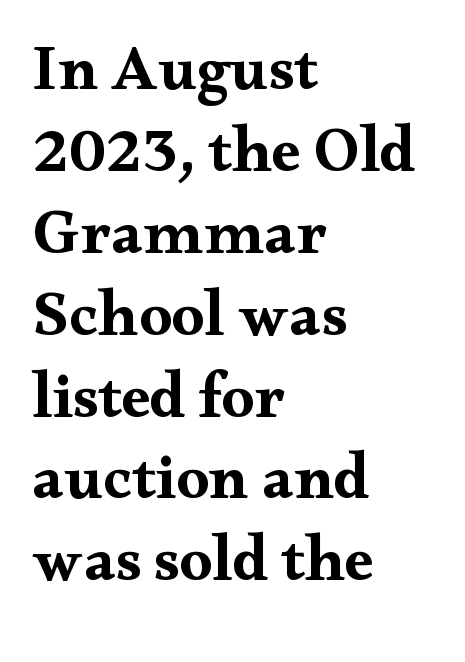
Words float on clear page, feet unadorned. Quick note: interline space is typical. This rendering leaves character spacing at its baseline value. The passage is arranged the way most books set body copy — flush left. Heavy-handed strokes throughout: this text is bold.
